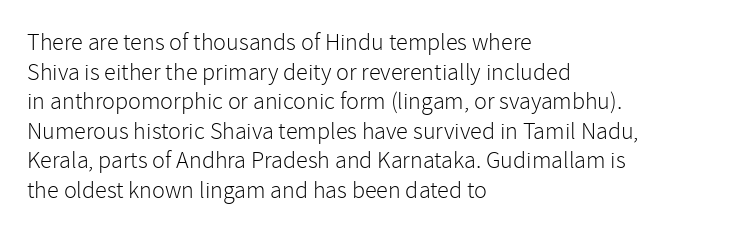
Words appear dense and cohesive because spacing is normal. Stem width sits at or under what a default text font uses. Honestly, there is no underline to notice here at all. The lettering stays uniformly vertical, giving the passage a roman look.
